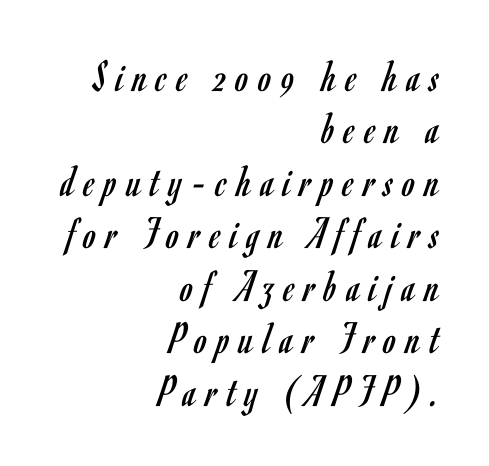
The image shows 46 px regular-weight, condensed sans-serif type; set right-aligned, tight line spacing (1.14x), unusually wide letter spacing (+0.21 em), not underlined; low stroke contrast and a small x-height.
